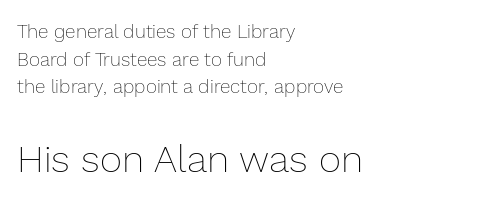
{"italic": "no", "bold": "no", "weight": "thin", "width": "normal", "x_height": "medium", "monospaced": "no", "underline": "no", "align": "left", "line_spacing": "normal", "line_spacing_ratio": 1.45, "letter_spacing": "normal", "letter_spacing_em": 0.0, "larger_block": "second", "size_ratio": 2.0, "glyph_px": 38}
